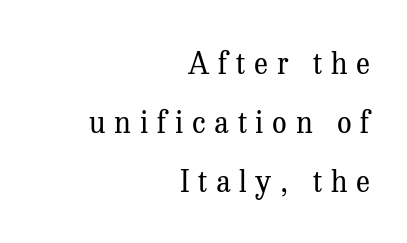
The image shows 29 px regular-weight serif type, upright; set right-aligned, loose line spacing (2.04x), unusually wide letter spacing (+0.3 em), not underlined; medium stroke contrast and a medium x-height.
